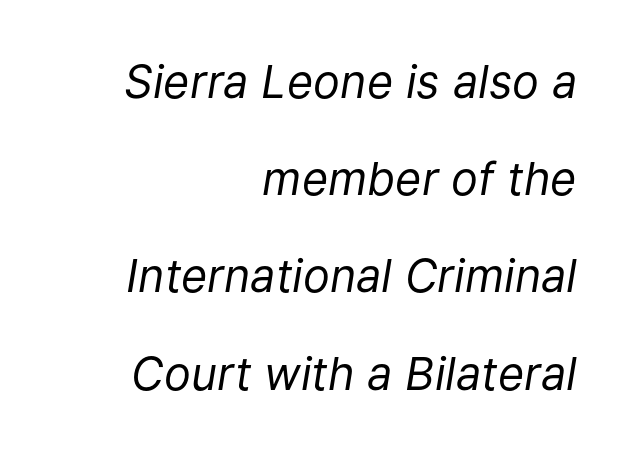
The image shows 45 px regular-weight type, italic (leaning right); set right-aligned, loose line spacing (2.16x), normal letter spacing, not underlined; low stroke contrast and a medium x-height.
